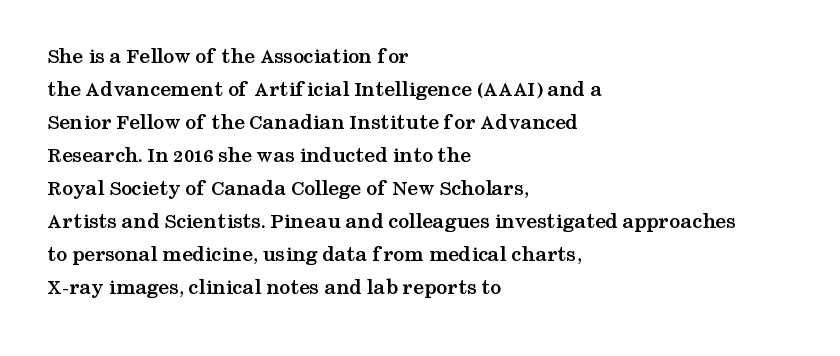
{"italic": "no", "bold": "yes", "underline": "no", "align": "left", "line_spacing": "normal", "line_spacing_ratio": 1.5, "letter_spacing": "normal", "letter_spacing_em": 0.0, "glyph_px": 22}
